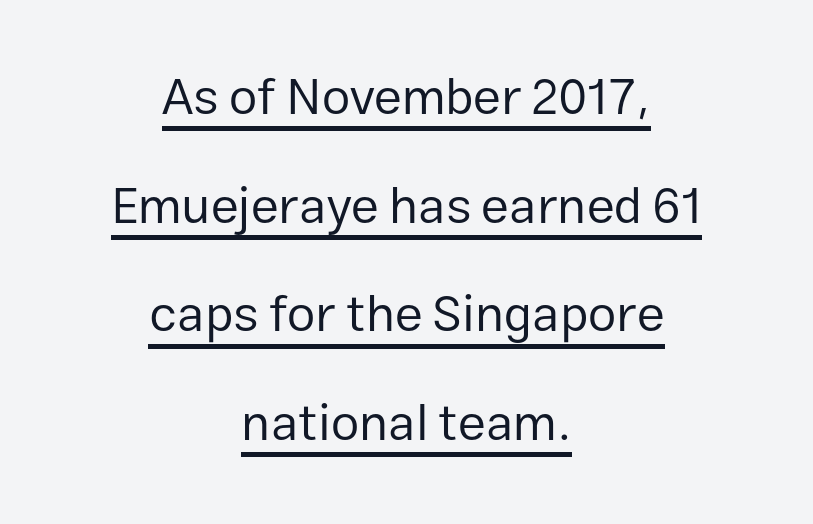
{"serif": "no", "italic": "no", "bold": "no", "weight": "regular", "width": "normal", "stroke_contrast": "low", "x_height": "medium", "monospaced": "no", "underline": "yes", "align": "center", "line_spacing": "loose", "line_spacing_ratio": 2.13, "letter_spacing": "normal", "letter_spacing_em": 0.0, "glyph_px": 51}
